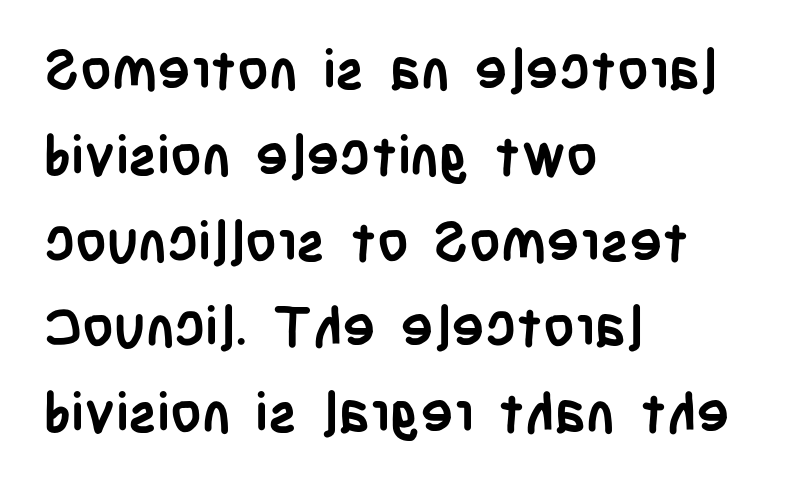
All the whitespace from short lines collects on the right. Varying glyph widths throughout — classic text-font behaviour. Notice how thick the strokes are: this is what a full bold looks like. Letter spacing: default. Observe the absence of serifs on each vertical stroke in this sample.
